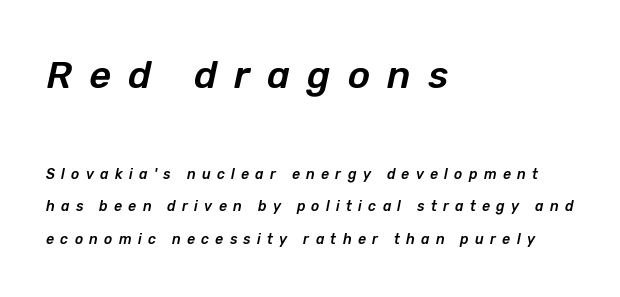
Q: Is the text italic (slanted)? A: Yes, it leans right by about 12 degrees.
Q: Is the text underlined? A: No.
Q: How is the paragraph aligned? A: Left-aligned.
Q: Is the spacing between letters normal or unusually wide? A: Unusually wide.
Q: Is the spacing between lines tight, normal or loose? A: Loose.
Q: Which block of text is set in a larger size, the first (top) or the second (bottom)? A: The first (top) one.
Q: Width (condensed, normal, or wide)? A: Normal.
Q: Stroke contrast? A: Low.
Q: x-height? A: Medium.
Q: Monospaced? A: No.
